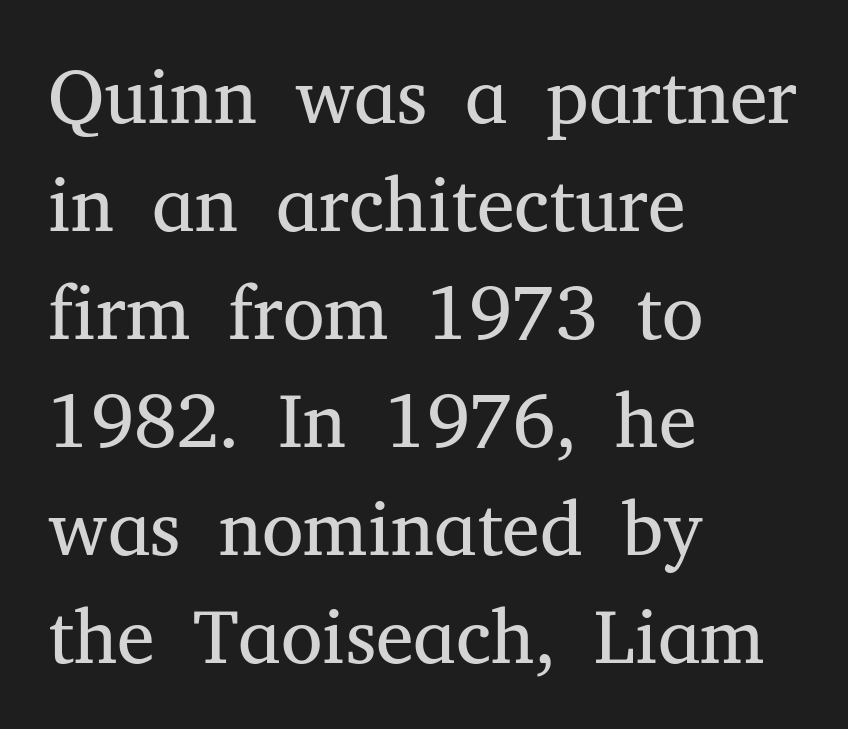
{"serif": "yes", "italic": "no", "bold": "no", "weight": "regular", "width": "normal", "stroke_contrast": "medium", "x_height": "medium", "monospaced": "no", "underline": "no", "align": "left", "line_spacing": "normal", "line_spacing_ratio": 1.42, "letter_spacing": "normal", "letter_spacing_em": 0.0, "glyph_px": 76}
